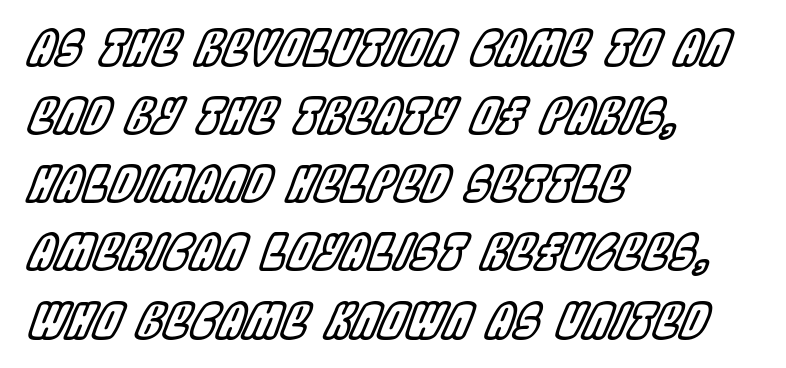
The image shows 48 px condensed type, italic (leaning right); set left-aligned, normal line spacing (1.42x), normal letter spacing, not underlined; a large x-height.
